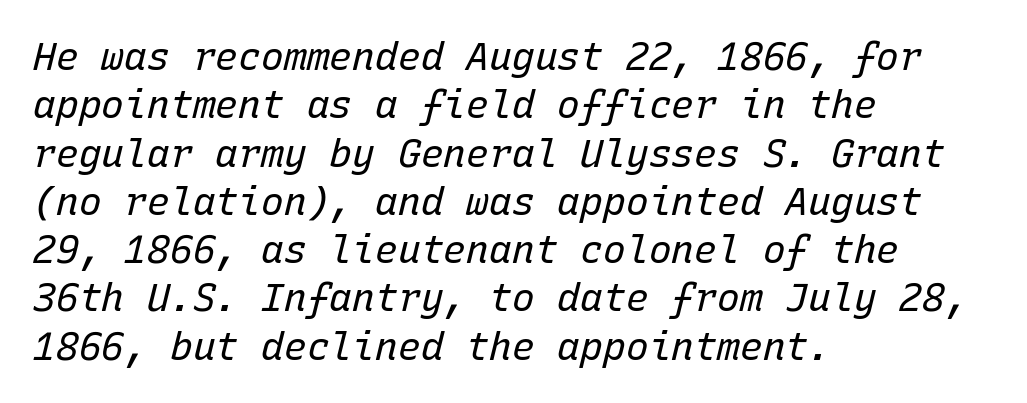
The image shows 38 px regular-weight type, italic (leaning right), monospaced; set left-aligned, normal line spacing (1.27x), normal letter spacing, not underlined; low stroke contrast and a medium x-height.
